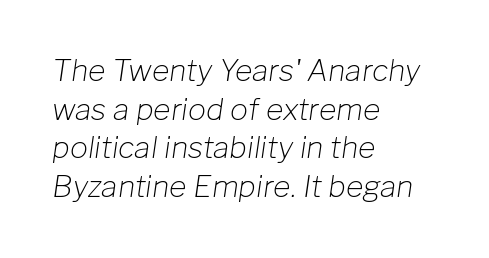
The image shows 30 px light type, italic (leaning right); set left-aligned, normal line spacing (1.29x), normal letter spacing, not underlined; low stroke contrast and a medium x-height.
